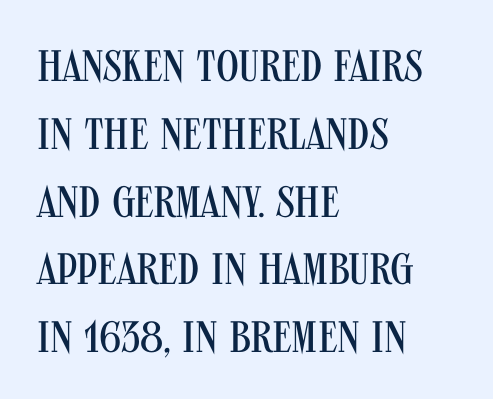
A typesetter would call this leading conventional body-copy spacing. Between one letter and the next there's only the usual sliver of space. On a weight scale, this lands at 450 or below. A roman cut, with each character standing at attention.
